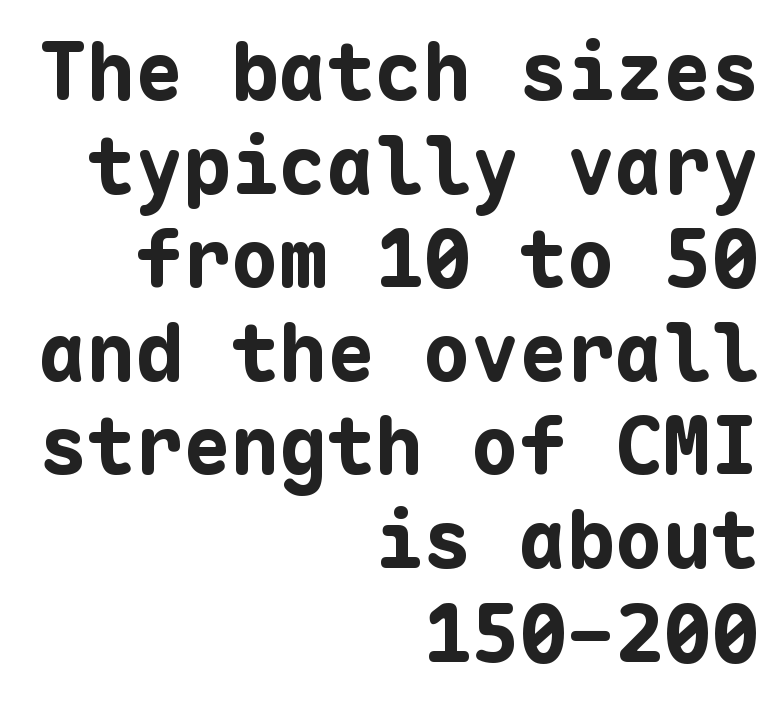
The image shows 80 px bold sans-serif type, upright, monospaced; set right-aligned, line spacing 1.17x, normal letter spacing, not underlined; low stroke contrast and a medium x-height.
